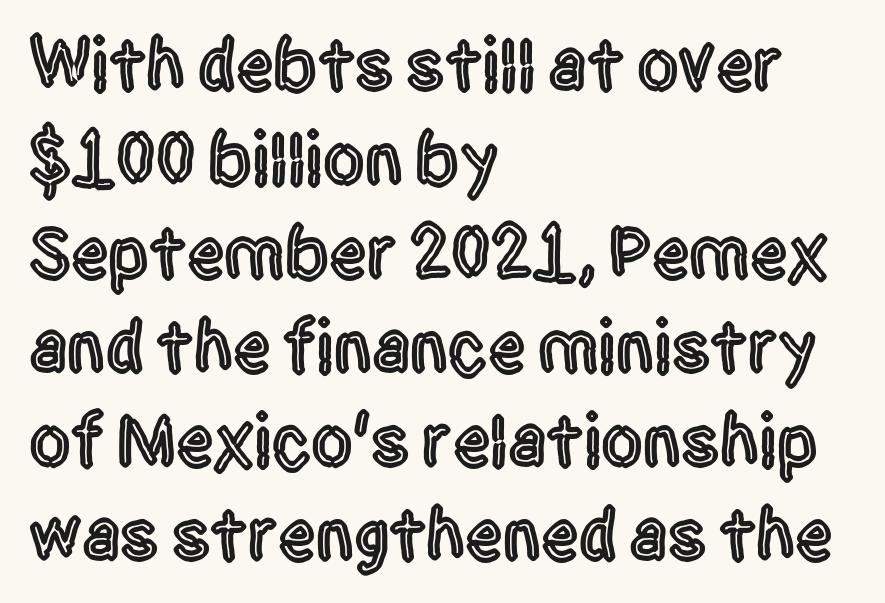
Q: Is the text italic (slanted)? A: No, it is upright.
Q: Is the typeface a serif or a sans-serif typeface? A: Sans-serif.
Q: Is the text underlined? A: No.
Q: How is the paragraph aligned? A: Left-aligned.
Q: Is the spacing between letters normal or unusually wide? A: Normal.
Q: Is the spacing between lines tight, normal or loose? A: Normal.
Q: Width (condensed, normal, or wide)? A: Condensed.
Q: x-height? A: Large.
Q: Monospaced? A: No.
